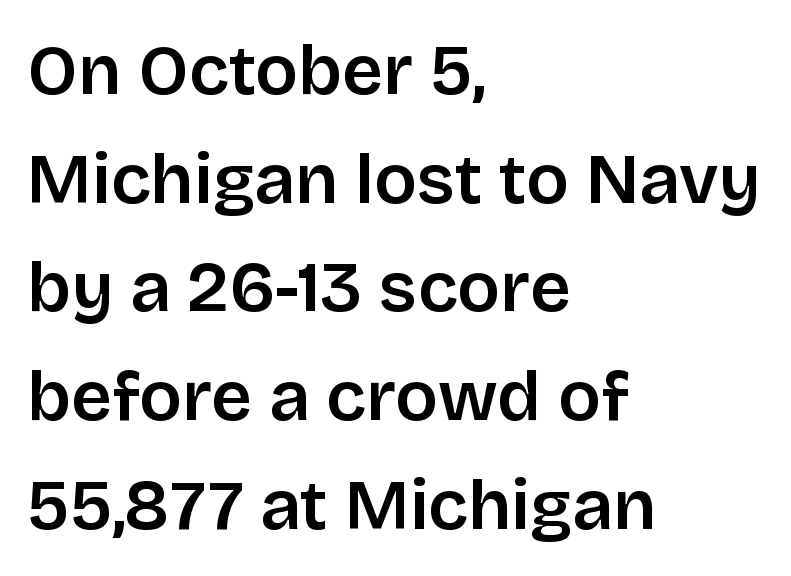
The image shows 71 px sans-serif type, upright; set left-aligned, normal line spacing (1.53x), normal letter spacing, not underlined; low stroke contrast and a large x-height.
